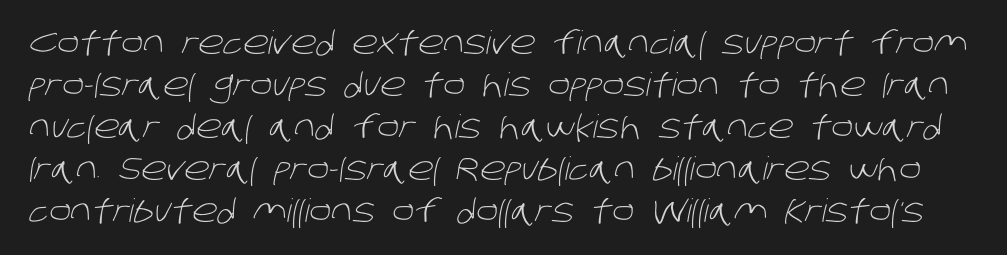
Rule under the text: the space is simply empty. Vertically, the passage feels balanced, rows spaced as you'd expect. The letters look calm and open, with moderate or lighter stems. The face used here is rendered with its standard letterfit. The type family on display is of the sans-serif kind. The passage shown is typed in a proportional face where columns would drift.
